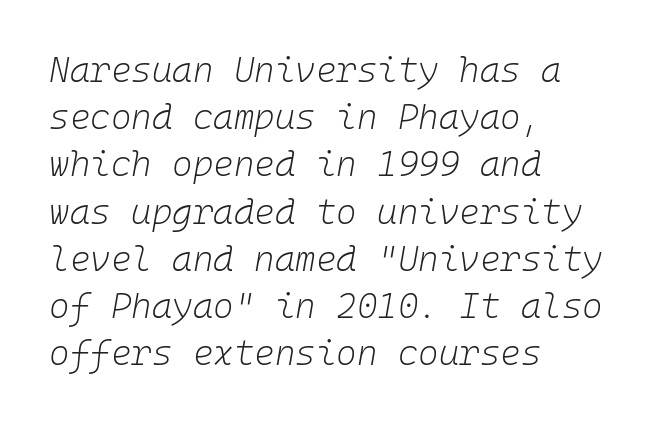
The image shows 35 px light type, italic (leaning right), monospaced; set left-aligned, normal line spacing (1.35x), normal letter spacing, not underlined; low stroke contrast and a medium x-height.
